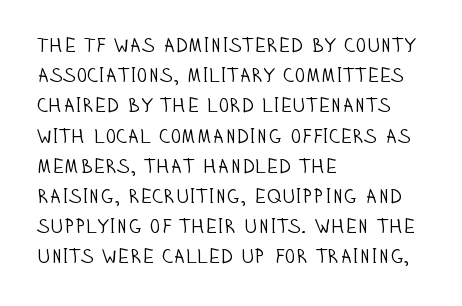
{"italic": "no", "bold": "no", "underline": "no", "align": "left", "line_spacing": "normal", "line_spacing_ratio": 1.51, "letter_spacing": "normal", "letter_spacing_em": 0.0, "glyph_px": 20}
